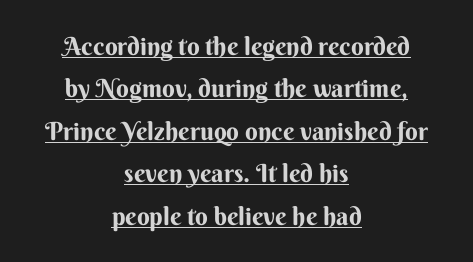
{"italic": "no", "bold": "yes", "underline": "yes", "align": "center", "line_spacing": "normal", "line_spacing_ratio": 1.7, "letter_spacing": "normal", "letter_spacing_em": 0.0, "glyph_px": 25}
